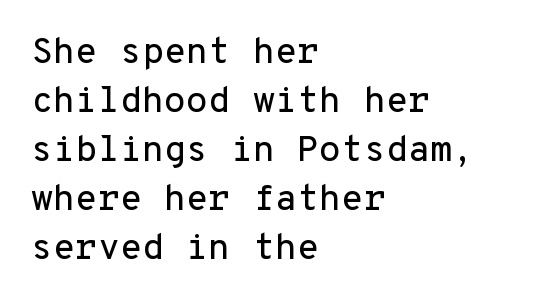
The image shows 36 px sans-serif type, upright, monospaced; set left-aligned, normal line spacing (1.36x), normal letter spacing, not underlined; low stroke contrast and a medium x-height.
